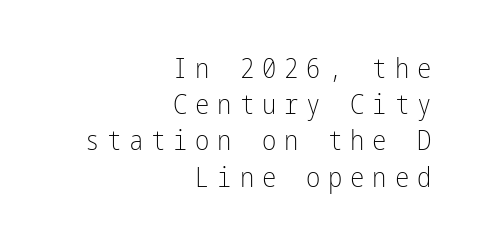
{"italic": "no", "bold": "no", "underline": "no", "align": "right", "line_spacing": "normal", "line_spacing_ratio": 1.34, "letter_spacing": "wide", "letter_spacing_em": 0.29, "glyph_px": 27}
